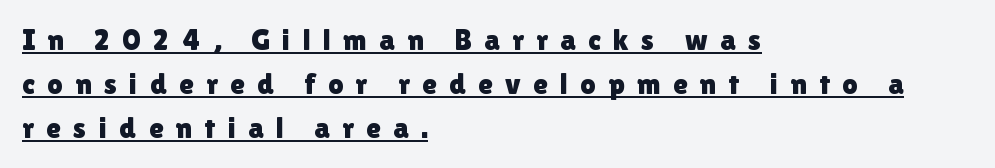
{"serif": "no", "italic": "no", "width": "normal", "x_height": "medium", "monospaced": "no", "underline": "yes", "align": "left", "line_spacing": "normal", "line_spacing_ratio": 1.47, "letter_spacing": "wide", "letter_spacing_em": 0.41, "glyph_px": 30}
